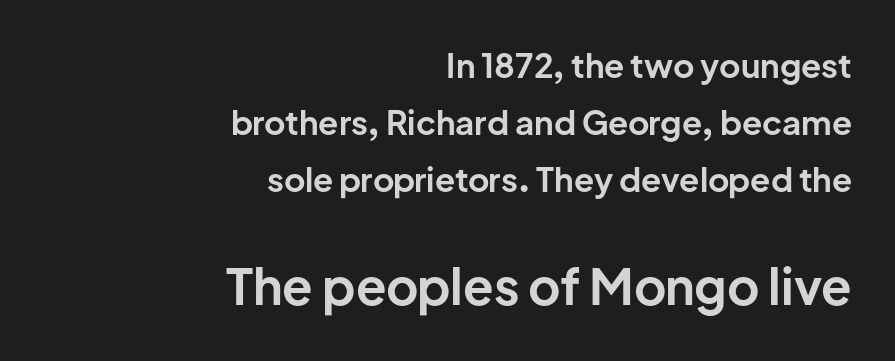
{"serif": "no", "italic": "no", "bold": "yes", "weight": "bold", "width": "normal", "stroke_contrast": "low", "x_height": "medium", "monospaced": "no", "underline": "no", "align": "right", "line_spacing_ratio": 1.72, "letter_spacing": "normal", "letter_spacing_em": 0.0, "larger_block": "second", "size_ratio": 1.52, "glyph_px": 50}
